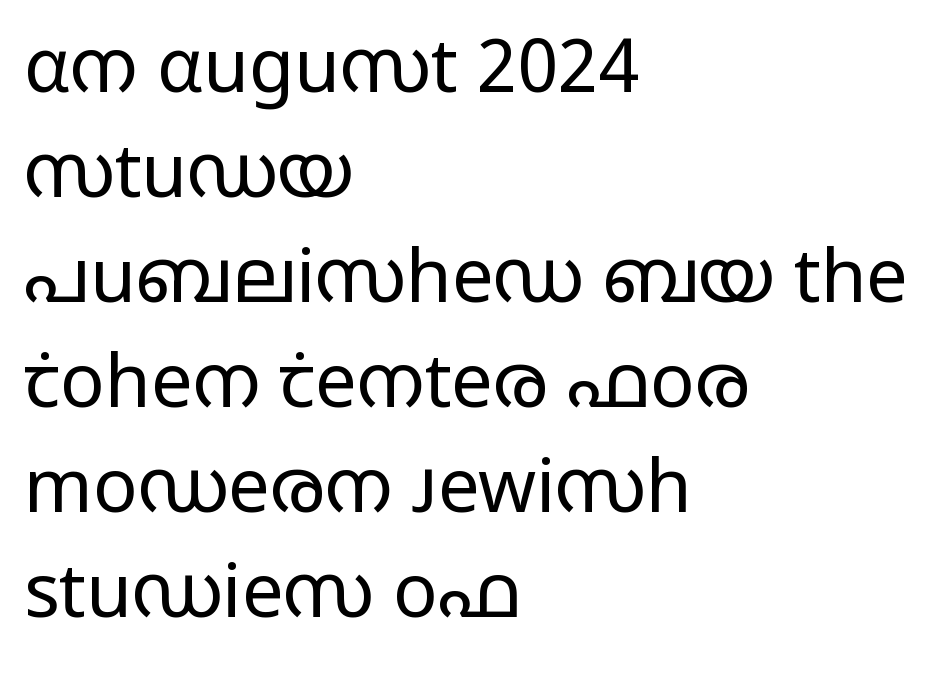
One glance says typical: line gaps are just what's usual. The rag falls on the right side of this text block. The passage shown has conventional tracking throughout. Each row of text sits above clean, open space.
